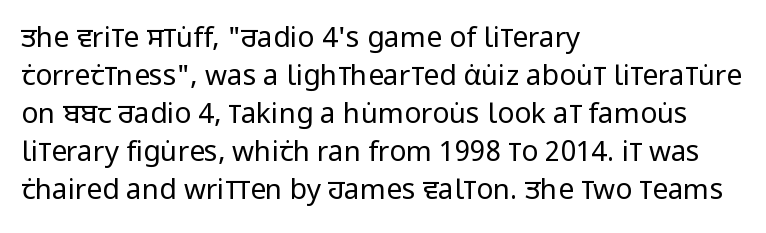
Q: Is the text bold? A: No.
Q: Is the text italic (slanted)? A: No, it is upright.
Q: Is the typeface a serif or a sans-serif typeface? A: Sans-serif.
Q: Is the text underlined? A: No.
Q: How is the paragraph aligned? A: Left-aligned.
Q: Is the spacing between letters normal or unusually wide? A: Normal.
Q: Is the spacing between lines tight, normal or loose? A: Normal.
Q: Width (condensed, normal, or wide)? A: Condensed.
Q: Stroke contrast? A: Low.
Q: x-height? A: Large.
Q: Monospaced? A: No.
